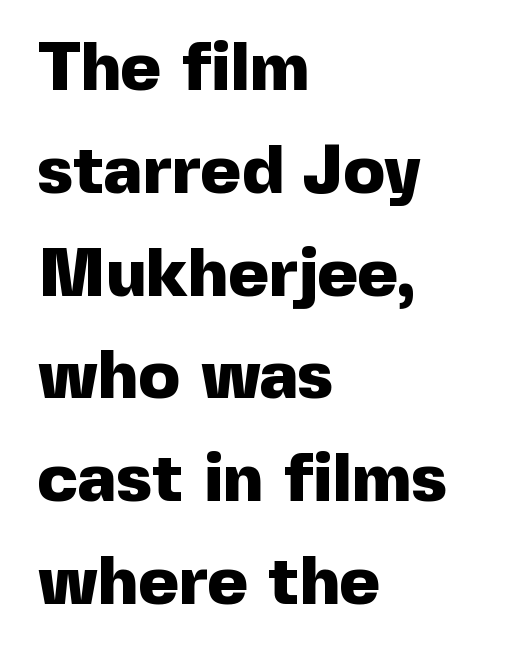
This is the regular roman posture of the typeface. Varying glyph widths throughout — classic text-font behaviour. The area under the type is left untouched. The ragged edge is on the right, which tells us the setting is flush left.
